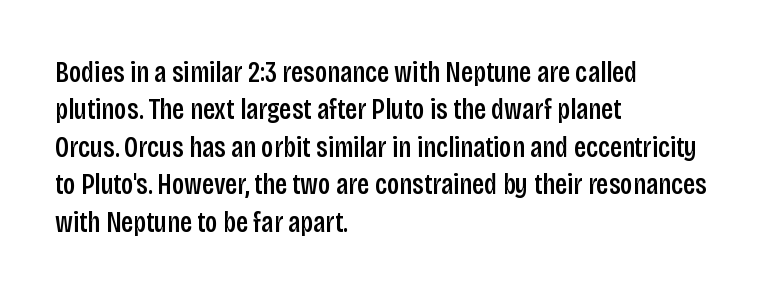
The image shows 29 px condensed sans-serif type, upright; set left-aligned, normal line spacing (1.29x), normal letter spacing, not underlined; low stroke contrast and a large x-height.
